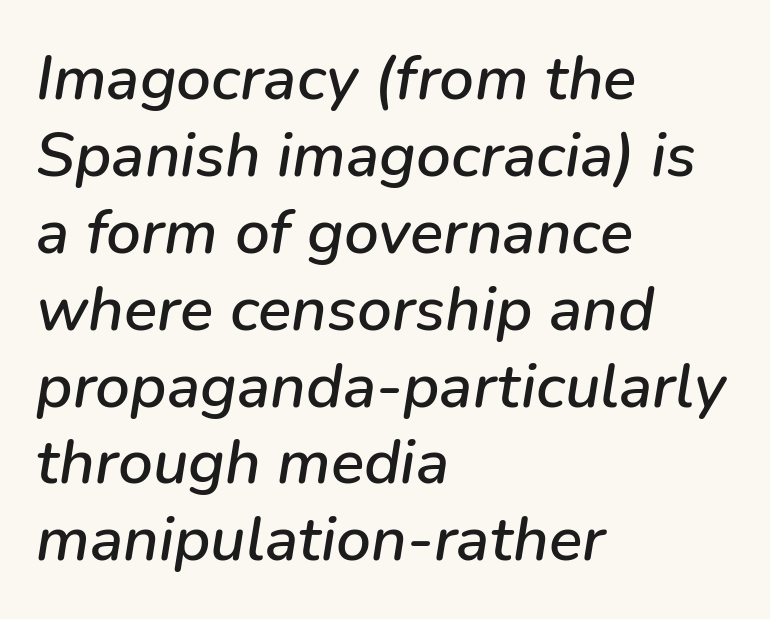
In CSS terms this would be text-align: left. Rule under the text: the space is simply empty. Character widths vary here, with narrow letters taking less room than wide ones. The type is set solid horizontally, with unmodified tracking. When letters slant like this, we call the style italic.
